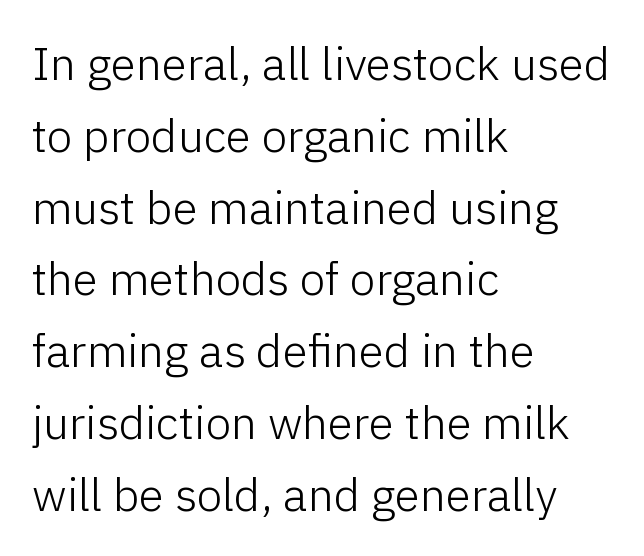
This sample has the flowing, uneven cadence of proportional lettering. Ascenders rise straight up at ninety degrees. The type is set solid horizontally, with unmodified tracking. Classification — sans serif. Does the copy run flush right? No — it runs flush left. Successive baselines arrive at the customary interval.
